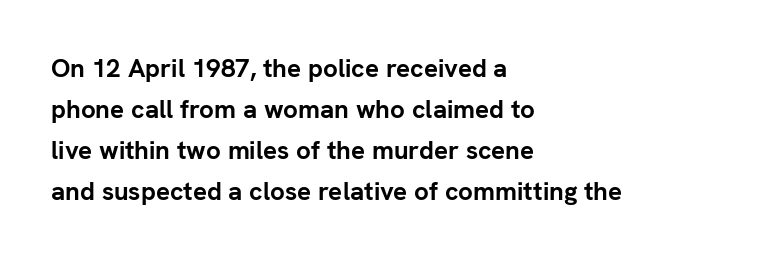
Standard letterfit; no display-style spreading of the glyphs. Compared with typical paragraphs, the rows here are spaced about the same. A bare baseline throughout the passage. Every stem runs plumb, perpendicular to the baseline. The typesetter chose a ragged-right arrangement here. The font is running at its bold setting.
